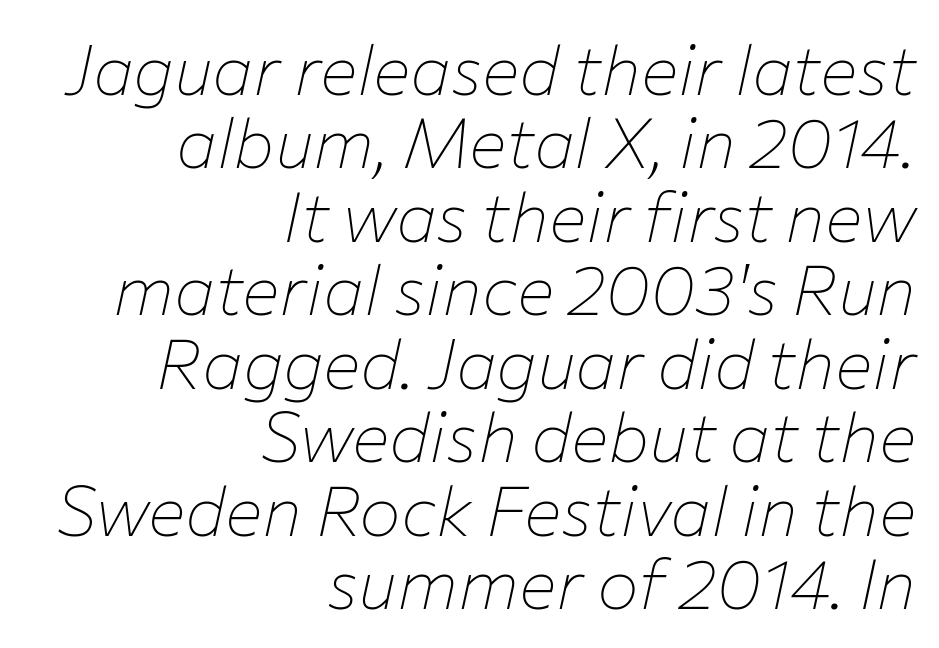
The image shows 70 px thin type, italic (leaning right); set right-aligned, tight line spacing (1.05x), normal letter spacing, not underlined; low stroke contrast and a medium x-height.
